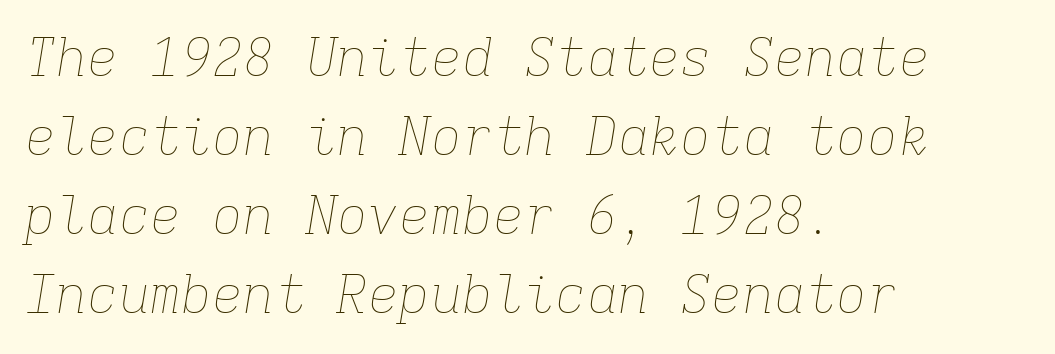
Q: Is the text bold? A: No.
Q: Is the text italic (slanted)? A: Yes, it leans right by about 9 degrees.
Q: Is the text underlined? A: No.
Q: How is the paragraph aligned? A: Left-aligned.
Q: Is the spacing between letters normal or unusually wide? A: Normal.
Q: Is the spacing between lines tight, normal or loose? A: Normal.
Q: Width (condensed, normal, or wide)? A: Normal.
Q: Stroke contrast? A: Low.
Q: x-height? A: Medium.
Q: Monospaced? A: Yes.
